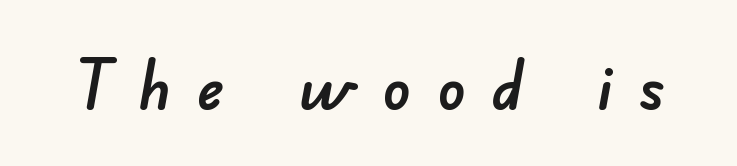
What kind of face is this? One without serifs — a sans. Caption: expanded tracking, letters set apart. Check under the words: just untouched page. The letters advance in unequal steps, a hallmark of proportional type.
